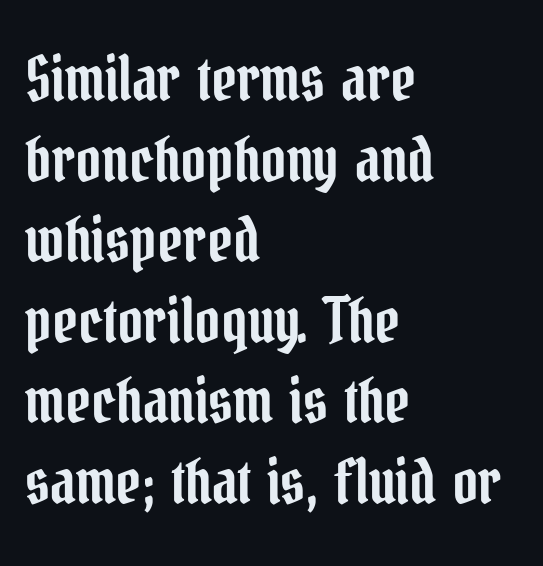
Q: Is the text italic (slanted)? A: No, it is upright.
Q: Is the typeface a serif or a sans-serif typeface? A: Serif.
Q: Is the text underlined? A: No.
Q: How is the paragraph aligned? A: Left-aligned.
Q: Is the spacing between letters normal or unusually wide? A: Normal.
Q: Is the spacing between lines tight, normal or loose? A: Normal.
Q: Width (condensed, normal, or wide)? A: Condensed.
Q: Stroke contrast? A: Low.
Q: x-height? A: Medium.
Q: Monospaced? A: No.
